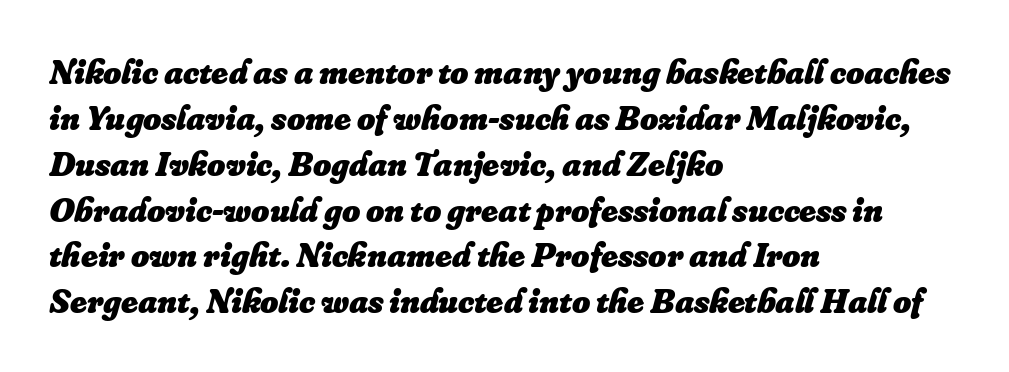
{"italic": "yes", "lean": "right", "slant_degrees": 16, "bold": "yes", "weight": "heavy", "width": "normal", "stroke_contrast": "low", "x_height": "small", "monospaced": "no", "underline": "no", "align": "left", "line_spacing": "normal", "line_spacing_ratio": 1.31, "letter_spacing": "normal", "letter_spacing_em": 0.0, "glyph_px": 35}
